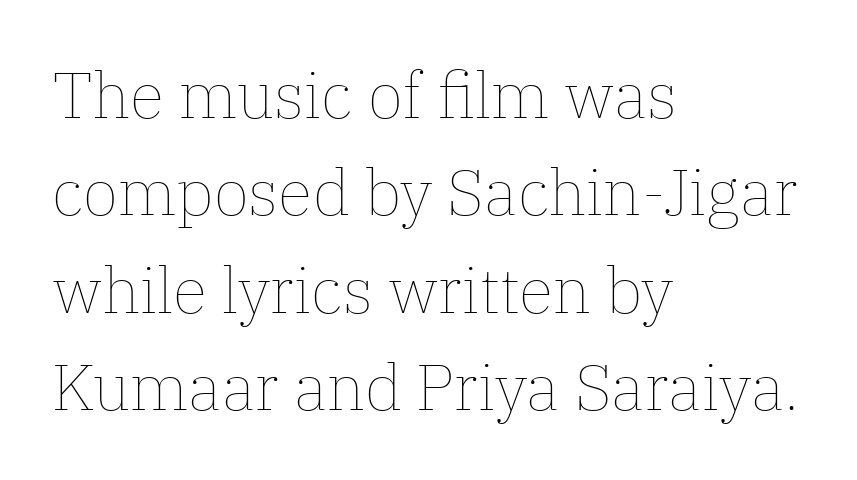
Does the leading feel generous? No, just average. Anything drawn beneath the words? Only blank space. Here the designer chose a conventional face with non-uniform glyph widths. The horizontal fit of the characters is conventional and even. Teacher's note: observe the even left margin — that is flush-left alignment. Is there any slant? The stems are plumb.
